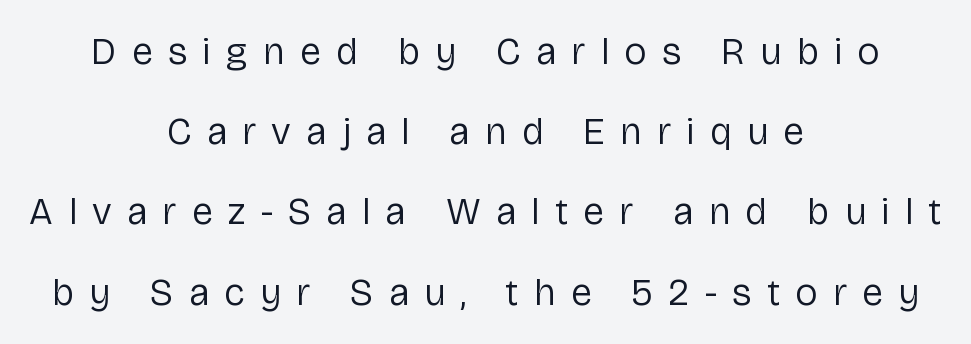
{"serif": "no", "italic": "no", "bold": "no", "weight": "regular", "width": "normal", "stroke_contrast": "low", "x_height": "medium", "monospaced": "no", "underline": "no", "align": "center", "line_spacing": "loose", "line_spacing_ratio": 2.11, "letter_spacing": "wide", "letter_spacing_em": 0.4, "glyph_px": 38}
